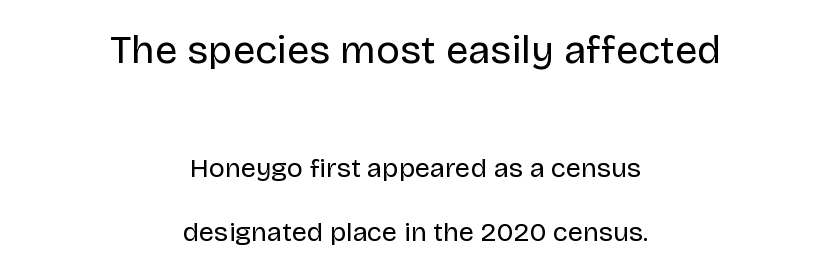
{"serif": "no", "italic": "no", "bold": "no", "weight": "regular", "width": "normal", "stroke_contrast": "low", "x_height": "large", "monospaced": "no", "underline": "no", "align": "center", "line_spacing": "loose", "line_spacing_ratio": 2.36, "letter_spacing": "normal", "letter_spacing_em": 0.0, "larger_block": "first", "size_ratio": 1.48, "glyph_px": 40}
